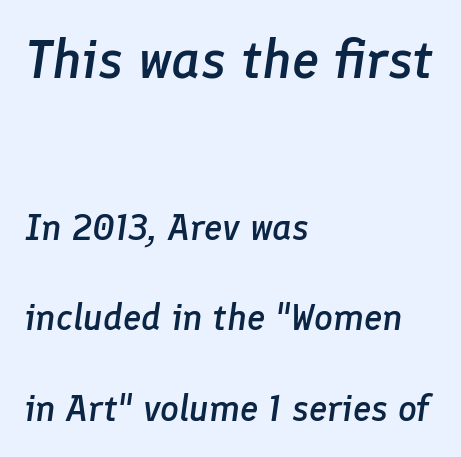
{"italic": "yes", "lean": "right", "slant_degrees": 8, "bold": "semi", "weight": "semibold", "width": "normal", "stroke_contrast": "low", "x_height": "medium", "monospaced": "no", "underline": "no", "align": "left", "line_spacing": "loose", "line_spacing_ratio": 2.45, "letter_spacing": "normal", "letter_spacing_em": 0.0, "larger_block": "first", "size_ratio": 1.49, "glyph_px": 55}
